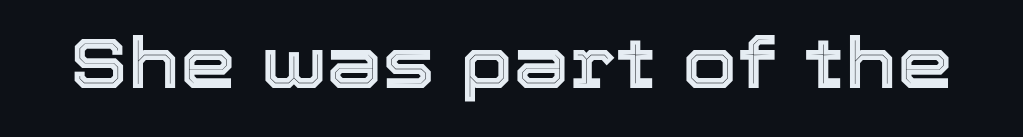
Q: Is the text italic (slanted)? A: No, it is upright.
Q: Is the text underlined? A: No.
Q: Is the spacing between letters normal or unusually wide? A: Normal.
Q: Width (condensed, normal, or wide)? A: Normal.
Q: x-height? A: Medium.
Q: Monospaced? A: No.
